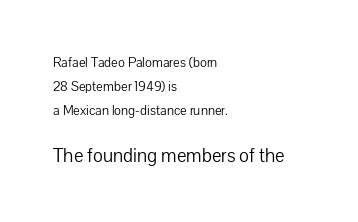
Q: Is the text bold? A: No.
Q: Is the text italic (slanted)? A: No, it is upright.
Q: Is the text underlined? A: No.
Q: How is the paragraph aligned? A: Left-aligned.
Q: Is the spacing between letters normal or unusually wide? A: Normal.
Q: Which block of text is set in a larger size, the first (top) or the second (bottom)? A: The second (bottom) one.
